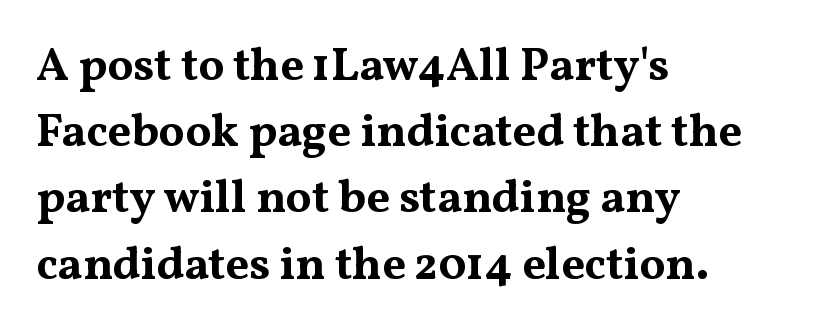
The setting favours the left margin, as ordinary paragraphs usually do. A normal amount of white space separates one row of letters from the next. Note: serifs present on the glyphs. The passage shown has conventional tracking throughout. Think of a printed novel: that variable character pitch is what you see here.
